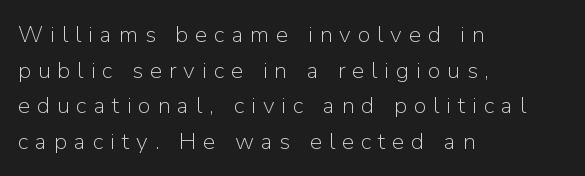
Words appear elongated and porous because spacing is wide. The weight tops out at a normal text grade. Clear beneath every line of the passage. A student would call this left alignment; a typographer would say flush left, rag right. The passage shown stacks its lines at a standard gap. The type sits square on the baseline with zero lean.
